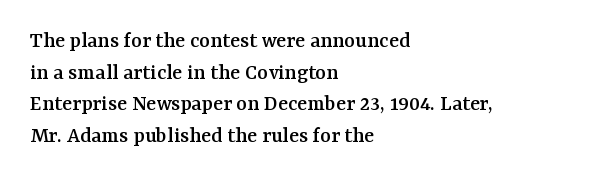
{"italic": "no", "underline": "no", "align": "left", "line_spacing": "normal", "line_spacing_ratio": 1.37, "letter_spacing": "normal", "letter_spacing_em": 0.0, "glyph_px": 23}
